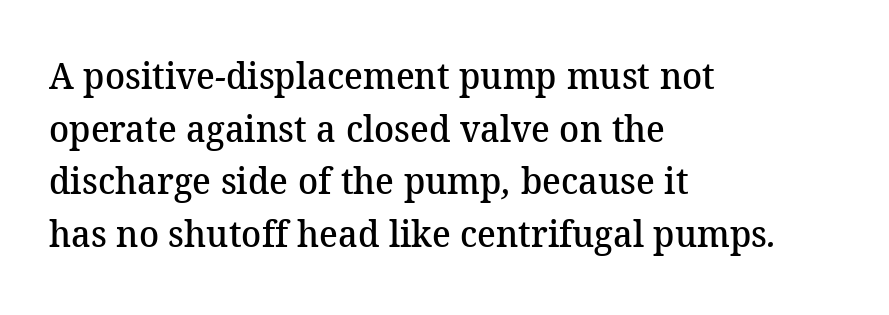
The image shows 37 px semibold serif type; set left-aligned, normal line spacing (1.42x), normal letter spacing, not underlined; medium stroke contrast and a medium x-height.
